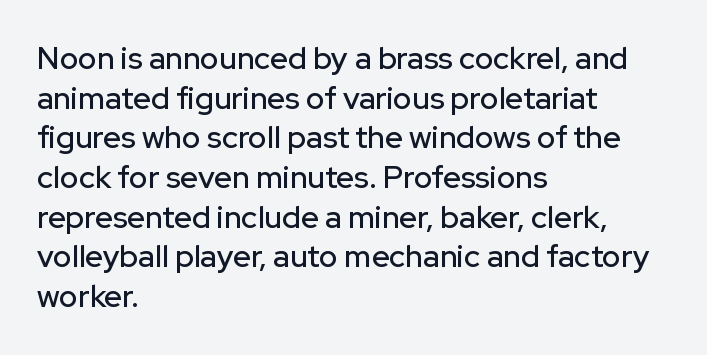
Q: Is the text italic (slanted)? A: No, it is upright.
Q: Is the typeface a serif or a sans-serif typeface? A: Sans-serif.
Q: Is the text underlined? A: No.
Q: How is the paragraph aligned? A: Left-aligned.
Q: Is the spacing between letters normal or unusually wide? A: Normal.
Q: Is the spacing between lines tight, normal or loose? A: Normal.
Q: Width (condensed, normal, or wide)? A: Normal.
Q: Stroke contrast? A: Low.
Q: x-height? A: Medium.
Q: Monospaced? A: No.
